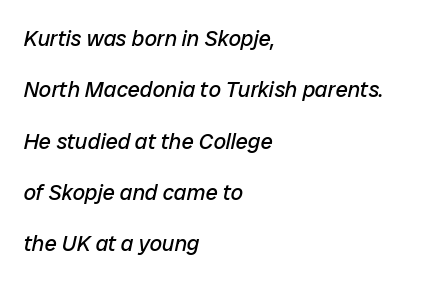
The image shows 22 px text type, italic (leaning right); set left-aligned, loose line spacing (2.33x), normal letter spacing, not underlined.
